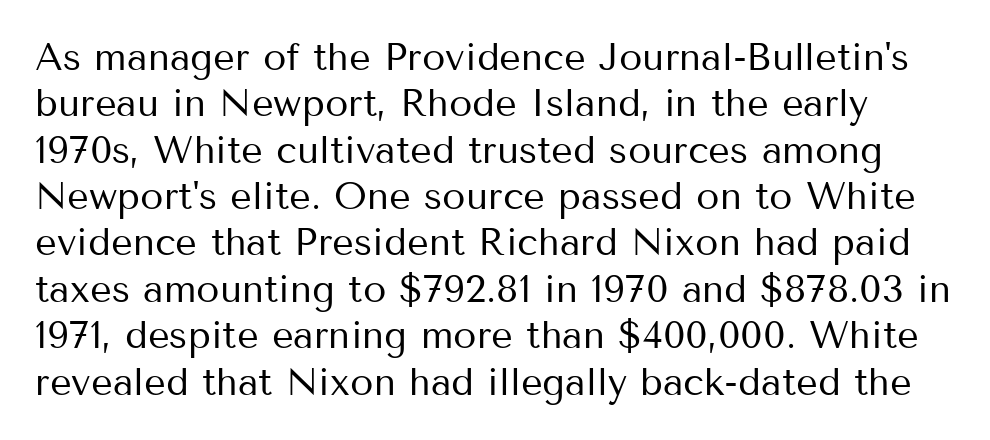
Plain, unruled lines of type. The text was rendered using a sans face with plain stroke endings. How are the letters spaced? Ordinarily, with no added tracking. Ink coverage per letter is moderate at most. Is this a fixed-width face? No — the glyphs have proportional, varying widths.
